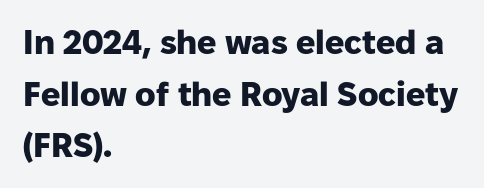
Each row of text sits above clean, open space. This sample keeps an unexceptional amount of space between lines. Note the varied advance widths — an 'i' is clearly narrower than an 'm'. Reading down the block, your eye returns to a fixed left position each line. The text was rendered using a sans face with plain stroke endings. Glyph-to-glyph distance matches everyday printed text.
